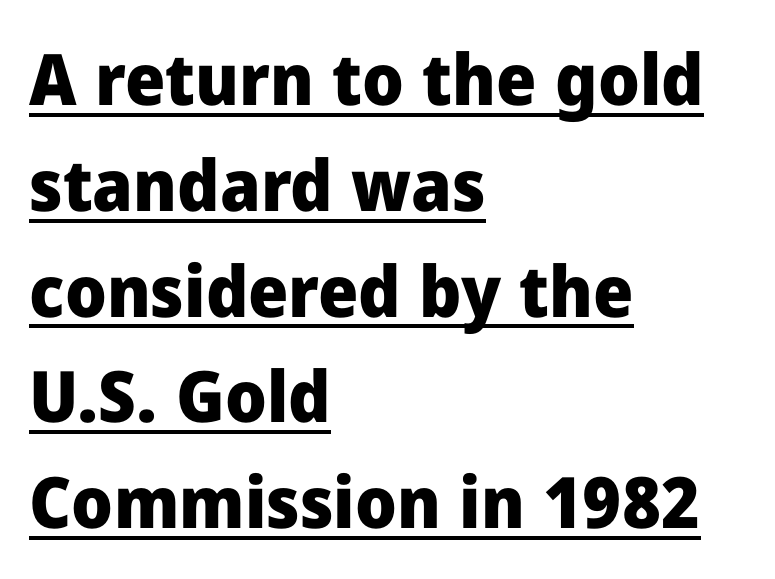
Q: Is the text bold? A: Yes.
Q: Is the text italic (slanted)? A: No, it is upright.
Q: Is the typeface a serif or a sans-serif typeface? A: Sans-serif.
Q: Is the text underlined? A: Yes.
Q: How is the paragraph aligned? A: Left-aligned.
Q: Is the spacing between letters normal or unusually wide? A: Normal.
Q: Is the spacing between lines tight, normal or loose? A: Normal.
Q: Width (condensed, normal, or wide)? A: Normal.
Q: Stroke contrast? A: Low.
Q: x-height? A: Medium.
Q: Monospaced? A: No.
